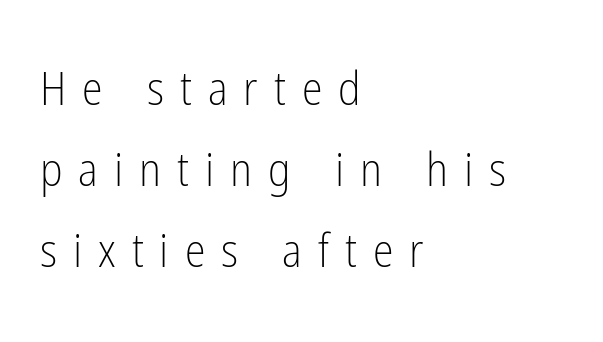
Does extra space separate the letters? Yes, quite a lot of it. Is the type heavy? It reads as light-to-regular instead. Nope, no serifs anywhere on these letters. Proportional: the letters do not fall into vertical columns.
